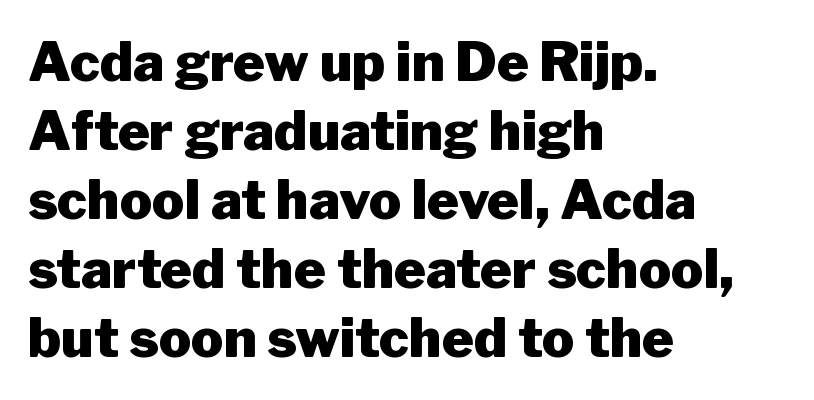
The image shows 54 px heavy sans-serif type, upright; set left-aligned, normal line spacing (1.28x), normal letter spacing, not underlined; low stroke contrast and a medium x-height.
